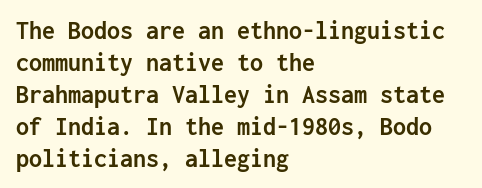
Alignment: flush left. A clean baseline with only descenders dipping below it. Vertical strokes here are truly vertical. Every letter is thick-stroked: bold, no question. A typesetter would call this zero additional tracking.
